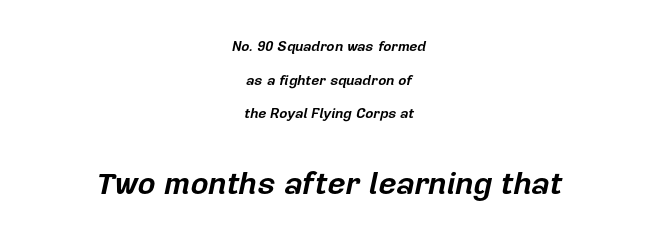
The image shows 31 px bold type, italic (leaning right); set centered, loose line spacing (2.4x), normal letter spacing, not underlined; the second (bottom) block is 2.21x larger; low stroke contrast and a medium x-height.
